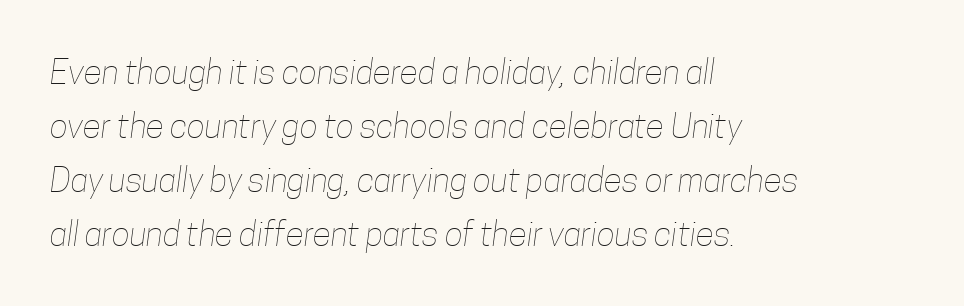
The image shows 34 px thin, condensed type; set left-aligned, normal line spacing (1.59x), normal letter spacing, not underlined; low stroke contrast and a medium x-height.
